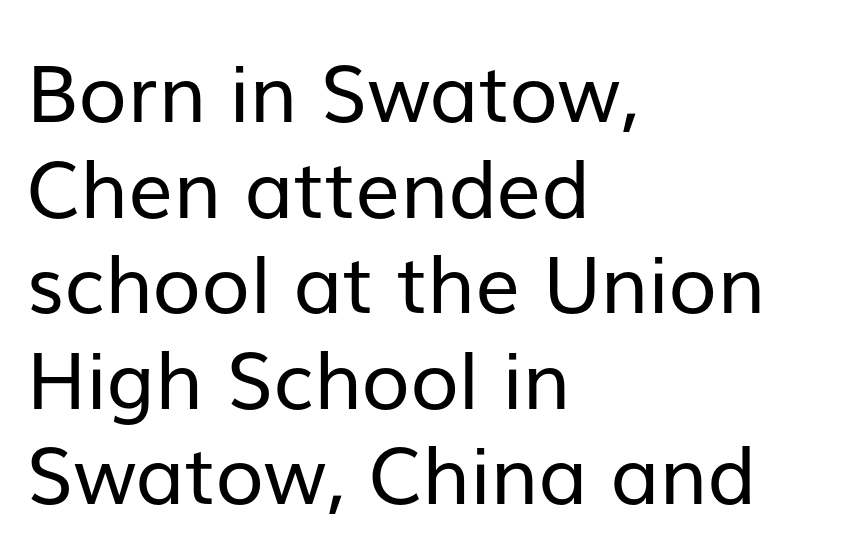
Q: Is the text bold? A: No.
Q: Is the text italic (slanted)? A: No, it is upright.
Q: Is the typeface a serif or a sans-serif typeface? A: Sans-serif.
Q: Is the text underlined? A: No.
Q: How is the paragraph aligned? A: Left-aligned.
Q: Is the spacing between letters normal or unusually wide? A: Normal.
Q: Width (condensed, normal, or wide)? A: Normal.
Q: Stroke contrast? A: Low.
Q: x-height? A: Medium.
Q: Monospaced? A: No.
